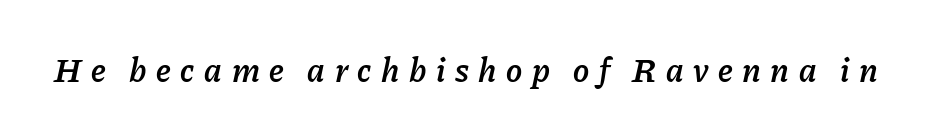
The image shows 34 px semibold type, italic (leaning right); set unusually wide letter spacing (+0.28 em), not underlined; low stroke contrast and a medium x-height.
